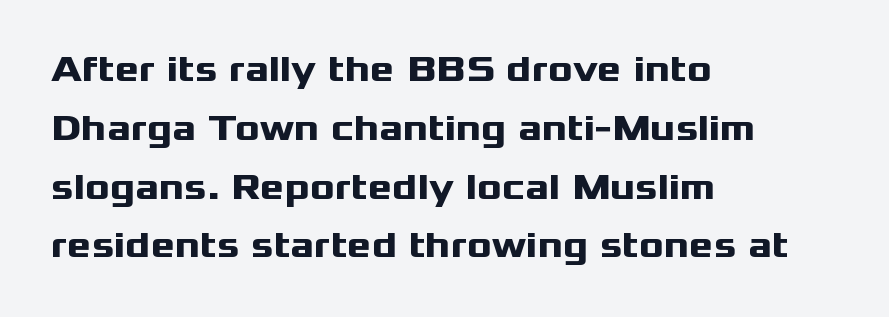
The image shows 37 px heavy, wide sans-serif type, upright; set left-aligned, normal line spacing (1.59x), normal letter spacing, not underlined; medium stroke contrast and a medium x-height.
